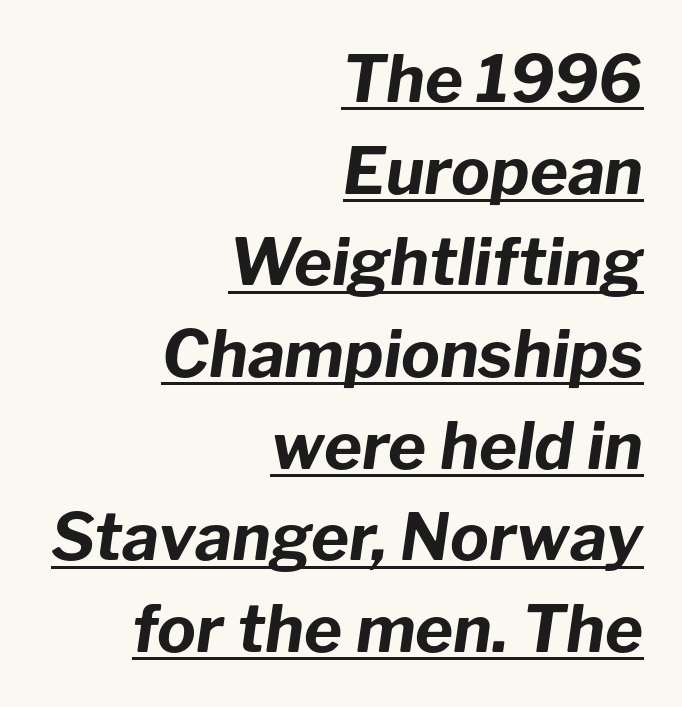
The image shows 65 px bold type, italic (leaning right); set right-aligned, normal line spacing (1.41x), normal letter spacing, underlined; low stroke contrast and a medium x-height.
